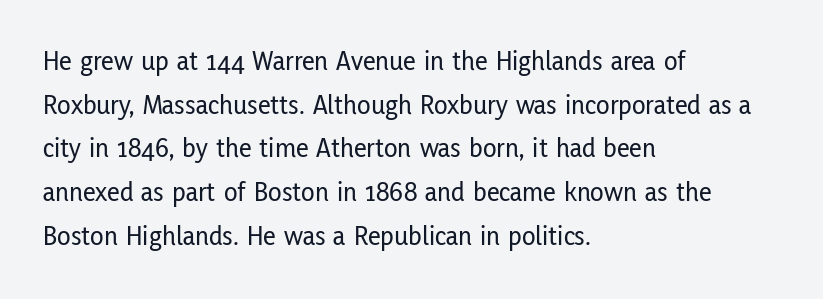
{"serif": "no", "italic": "no", "width": "condensed", "stroke_contrast": "low", "x_height": "medium", "monospaced": "no", "underline": "no", "align": "left", "line_spacing": "normal", "line_spacing_ratio": 1.56, "letter_spacing": "normal", "letter_spacing_em": 0.0, "glyph_px": 28}
